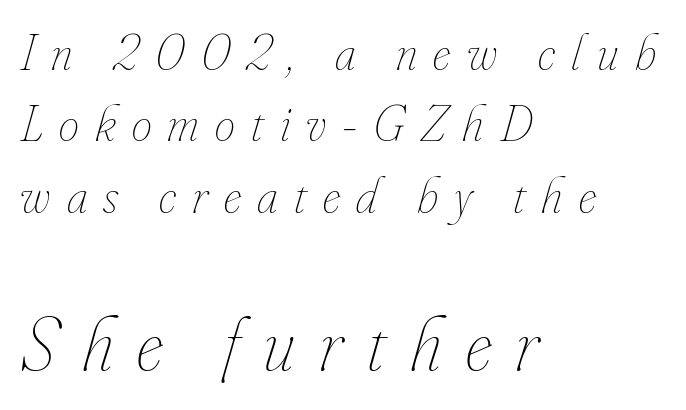
{"italic": "yes", "lean": "right", "slant_degrees": 16, "bold": "no", "weight": "thin", "width": "condensed", "stroke_contrast": "low", "x_height": "small", "monospaced": "no", "underline": "no", "align": "left", "line_spacing": "normal", "line_spacing_ratio": 1.4, "letter_spacing": "wide", "letter_spacing_em": 0.32, "larger_block": "second", "size_ratio": 1.49, "glyph_px": 76}
